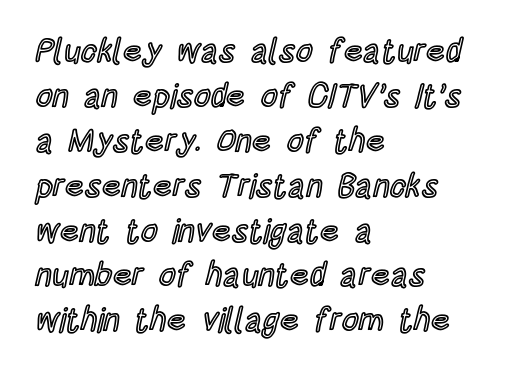
Q: Is the text italic (slanted)? A: Yes.
Q: Is the text underlined? A: No.
Q: How is the paragraph aligned? A: Left-aligned.
Q: Is the spacing between letters normal or unusually wide? A: Normal.
Q: Is the spacing between lines tight, normal or loose? A: Normal.
Q: Width (condensed, normal, or wide)? A: Condensed.
Q: x-height? A: Large.
Q: Monospaced? A: No.
